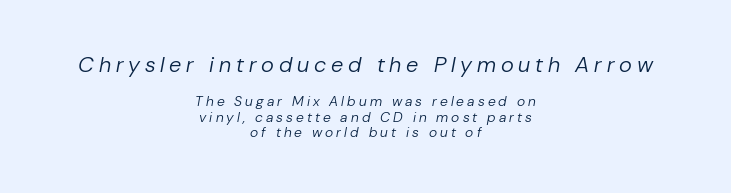
Q: Is the text bold? A: No.
Q: Is the text italic (slanted)? A: Yes, it leans right by about 10 degrees.
Q: Is the text underlined? A: No.
Q: How is the paragraph aligned? A: Centered.
Q: Is the spacing between letters normal or unusually wide? A: Unusually wide.
Q: Is the spacing between lines tight, normal or loose? A: Tight.
Q: Which block of text is set in a larger size, the first (top) or the second (bottom)? A: The first (top) one.
